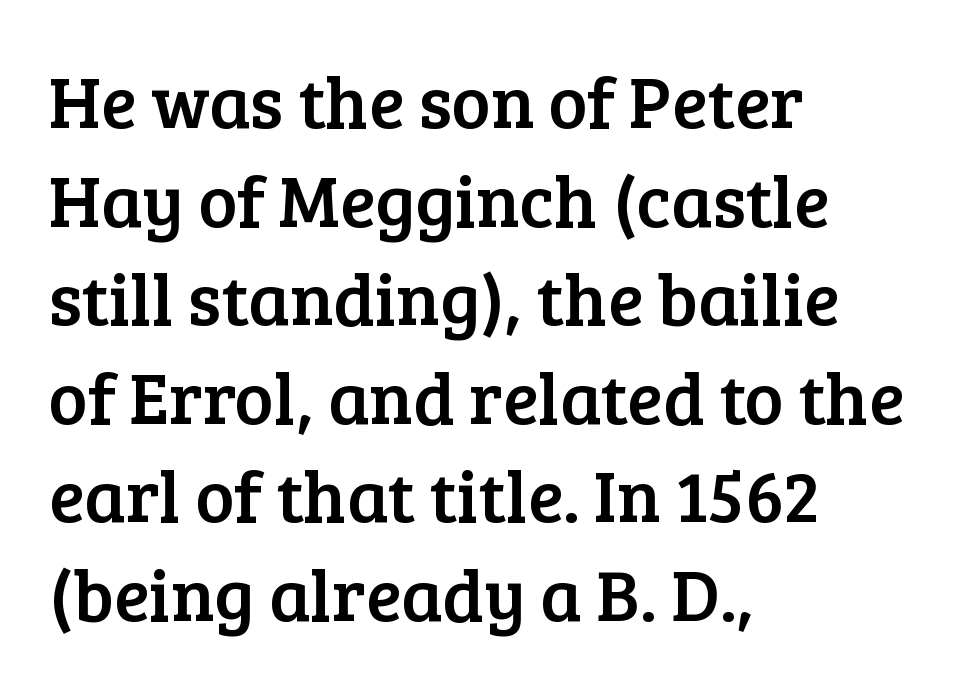
Think of a printed novel: that variable character pitch is what you see here. The baseline area is clear. Typographically, this falls in the serif category. The letters stand straight up with perfectly vertical stems. Teacher's note: observe the even left margin — that is flush-left alignment.
